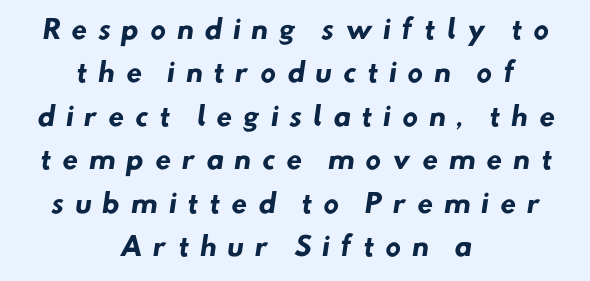
{"bold": "yes", "underline": "no", "align": "center", "line_spacing": "normal", "line_spacing_ratio": 1.67, "letter_spacing": "wide", "letter_spacing_em": 0.4, "glyph_px": 26}
